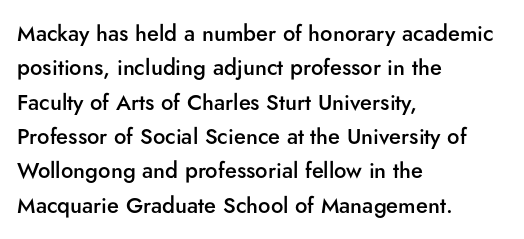
The image shows 22 px text type, upright; set left-aligned, normal line spacing (1.56x), normal letter spacing, not underlined.
